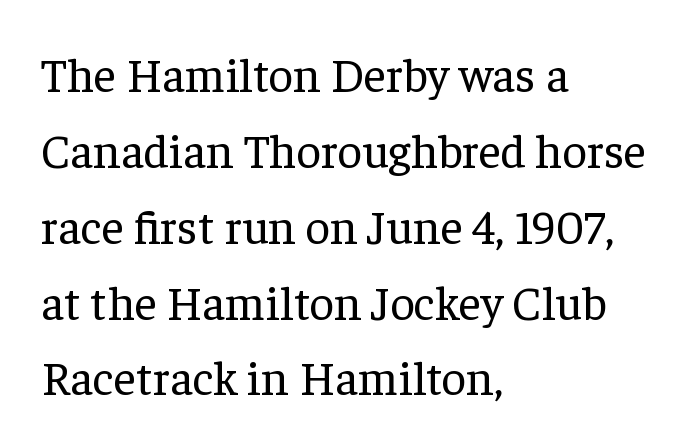
The image shows 48 px regular-weight serif type, upright; set left-aligned, normal line spacing (1.58x), normal letter spacing, not underlined; low stroke contrast and a medium x-height.
